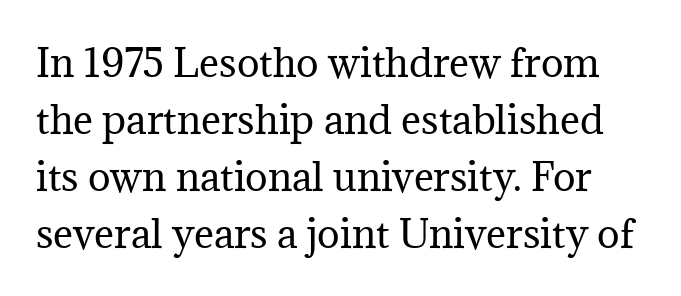
Serifs: yes, visible at the terminals of the letterforms. Counters stay open thanks to moderate or lighter strokes. The gap between lines stays unmarked. Students, note that the glyphs here touch the page at normal intervals. Is there much room between lines? A standard amount, neither cramped nor airy. Looks like regular typesetting: each glyph gets only the width it needs.
